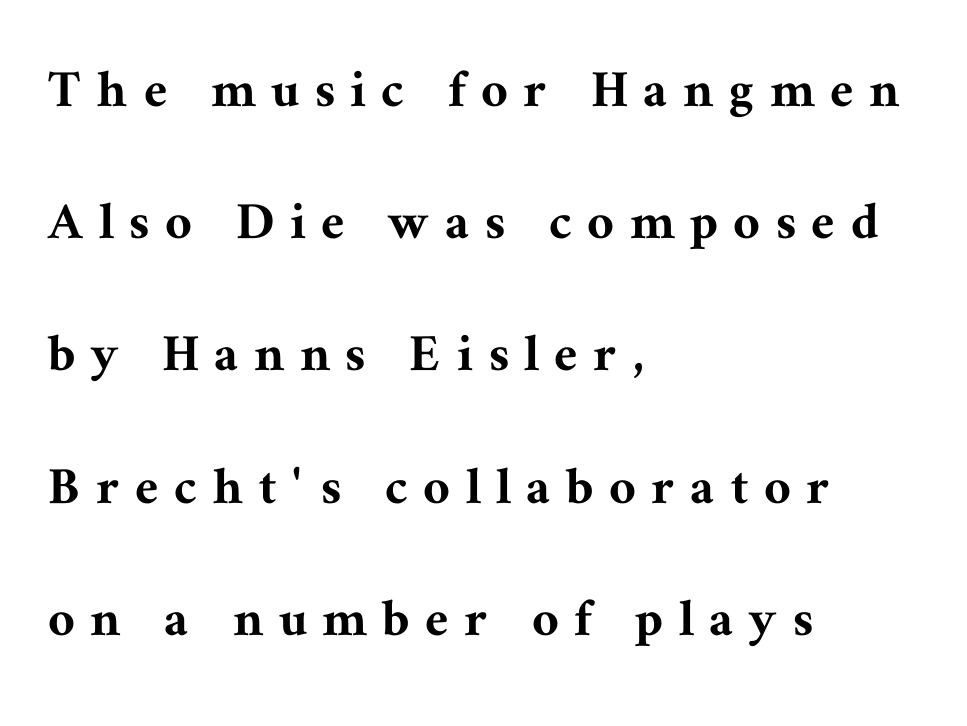
The words here are not underlined. Check where the strokes stop: tiny serifs finish them off. The passage is arranged the way most books set body copy — flush left. You could not count columns in this text — the font is proportionally spaced.
